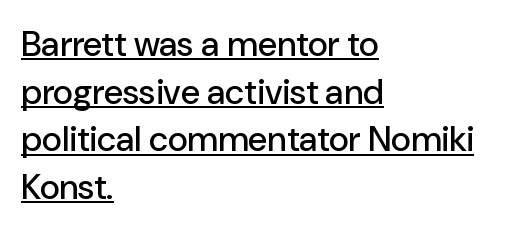
Q: Is the text italic (slanted)? A: No, it is upright.
Q: Is the typeface a serif or a sans-serif typeface? A: Sans-serif.
Q: Is the text underlined? A: Yes.
Q: How is the paragraph aligned? A: Left-aligned.
Q: Is the spacing between letters normal or unusually wide? A: Normal.
Q: Is the spacing between lines tight, normal or loose? A: Normal.
Q: Width (condensed, normal, or wide)? A: Normal.
Q: Stroke contrast? A: Low.
Q: x-height? A: Medium.
Q: Monospaced? A: No.
